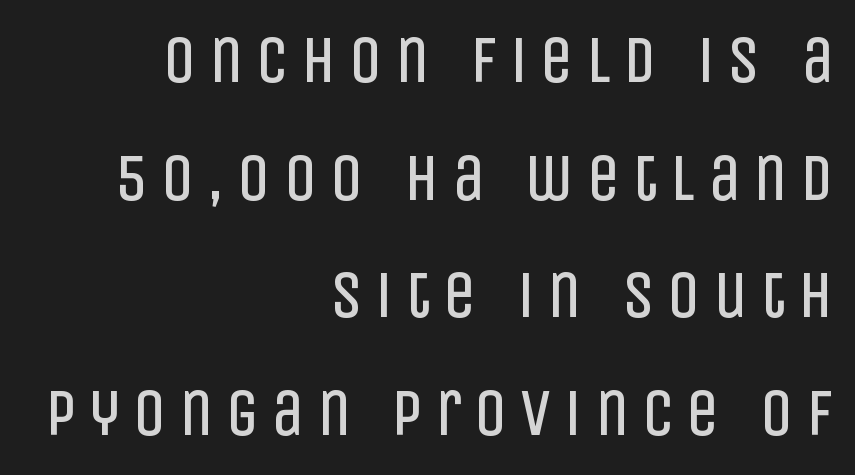
Q: Is the text bold? A: No.
Q: Is the text italic (slanted)? A: No, it is upright.
Q: Is the typeface a serif or a sans-serif typeface? A: Sans-serif.
Q: Is the text underlined? A: No.
Q: How is the paragraph aligned? A: Right-aligned.
Q: Is the spacing between letters normal or unusually wide? A: Unusually wide.
Q: Width (condensed, normal, or wide)? A: Condensed.
Q: Stroke contrast? A: Low.
Q: x-height? A: Large.
Q: Monospaced? A: No.
